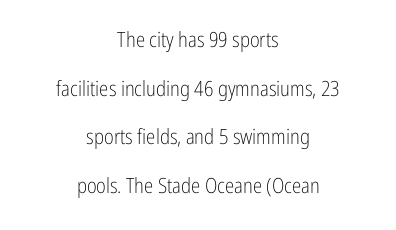
The image shows 21 px text type, upright; set centered, loose line spacing (2.31x), normal letter spacing, not underlined.
